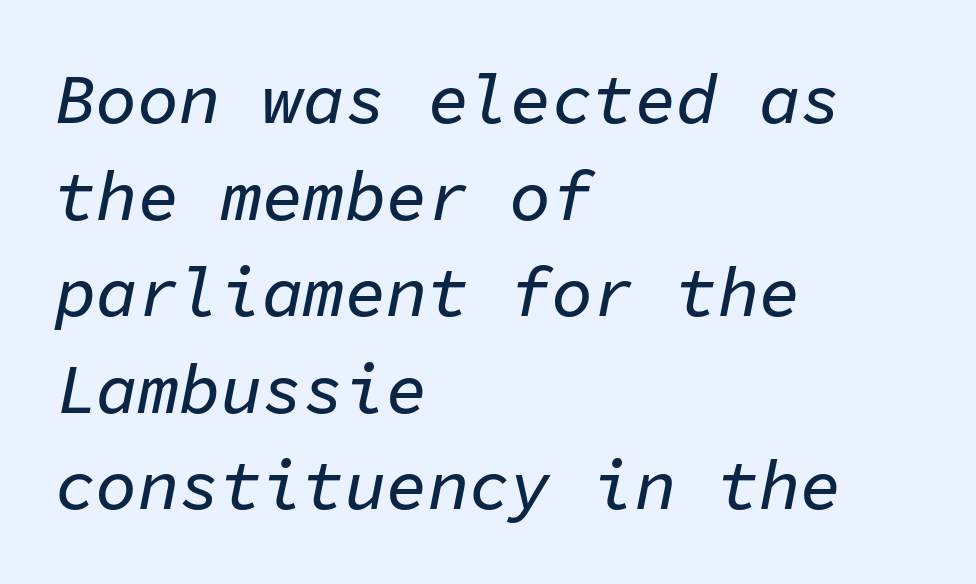
Q: Is the text italic (slanted)? A: Yes, it leans right by about 11 degrees.
Q: Is the text underlined? A: No.
Q: How is the paragraph aligned? A: Left-aligned.
Q: Is the spacing between letters normal or unusually wide? A: Normal.
Q: Is the spacing between lines tight, normal or loose? A: Normal.
Q: Width (condensed, normal, or wide)? A: Normal.
Q: Stroke contrast? A: Low.
Q: x-height? A: Medium.
Q: Monospaced? A: Yes.
